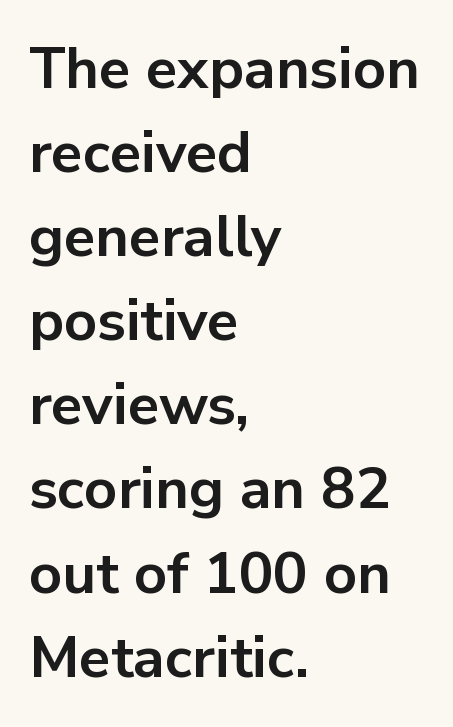
{"serif": "no", "italic": "no", "bold": "yes", "weight": "bold", "width": "normal", "stroke_contrast": "low", "x_height": "medium", "monospaced": "no", "underline": "no", "align": "left", "line_spacing": "normal", "line_spacing_ratio": 1.45, "letter_spacing": "normal", "letter_spacing_em": 0.0, "glyph_px": 58}
